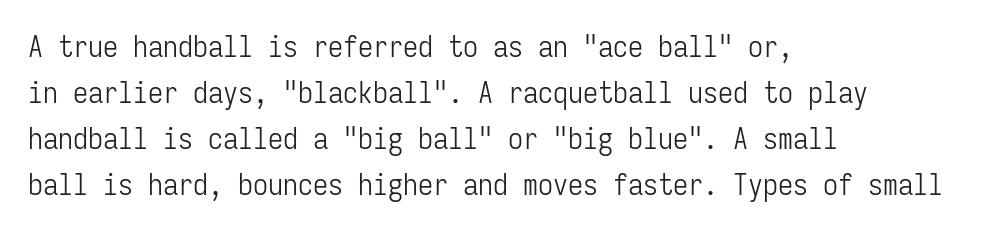
Q: Is the text bold? A: No.
Q: Is the text italic (slanted)? A: No, it is upright.
Q: Is the typeface a serif or a sans-serif typeface? A: Sans-serif.
Q: Is the text underlined? A: No.
Q: How is the paragraph aligned? A: Left-aligned.
Q: Is the spacing between letters normal or unusually wide? A: Normal.
Q: Is the spacing between lines tight, normal or loose? A: Normal.
Q: Width (condensed, normal, or wide)? A: Condensed.
Q: Stroke contrast? A: Low.
Q: x-height? A: Medium.
Q: Monospaced? A: Yes.
